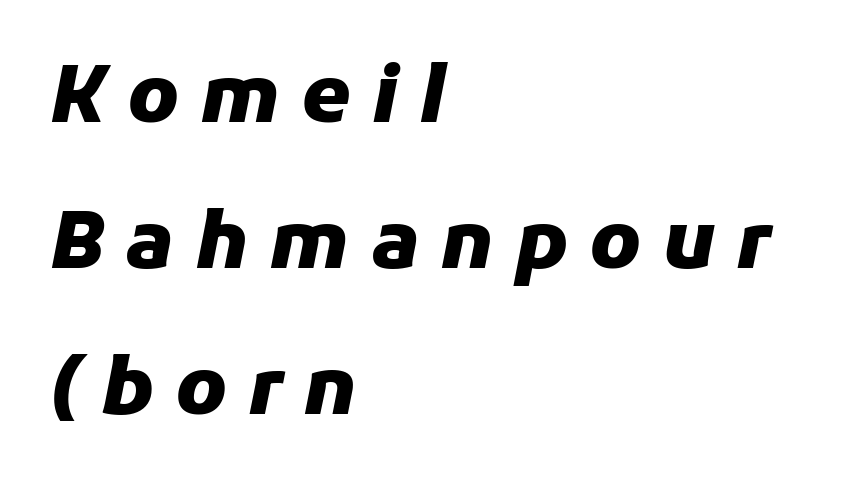
Q: Is the text bold? A: Yes.
Q: Is the text italic (slanted)? A: Yes, it leans right by about 11 degrees.
Q: Is the text underlined? A: No.
Q: How is the paragraph aligned? A: Left-aligned.
Q: Is the spacing between letters normal or unusually wide? A: Unusually wide.
Q: Width (condensed, normal, or wide)? A: Normal.
Q: Stroke contrast? A: Low.
Q: x-height? A: Medium.
Q: Monospaced? A: No.
